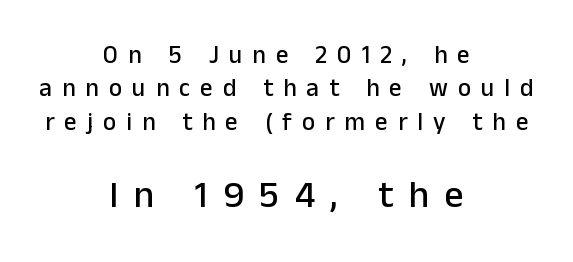
Q: Is the text italic (slanted)? A: No, it is upright.
Q: Is the typeface a serif or a sans-serif typeface? A: Sans-serif.
Q: Is the text underlined? A: No.
Q: How is the paragraph aligned? A: Centered.
Q: Is the spacing between letters normal or unusually wide? A: Unusually wide.
Q: Is the spacing between lines tight, normal or loose? A: Normal.
Q: Which block of text is set in a larger size, the first (top) or the second (bottom)? A: The second (bottom) one.
Q: Width (condensed, normal, or wide)? A: Normal.
Q: Stroke contrast? A: Low.
Q: x-height? A: Medium.
Q: Monospaced? A: No.
